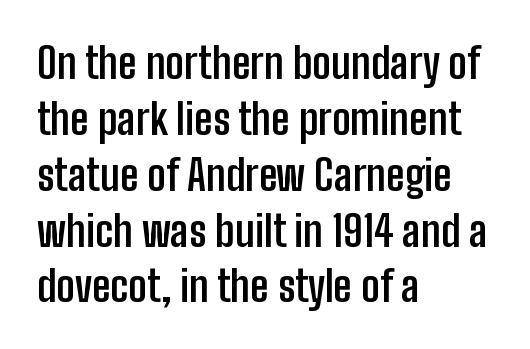
The image shows 42 px semibold, condensed sans-serif type, upright; set left-aligned, normal line spacing (1.33x), normal letter spacing, not underlined; low stroke contrast and a medium x-height.
